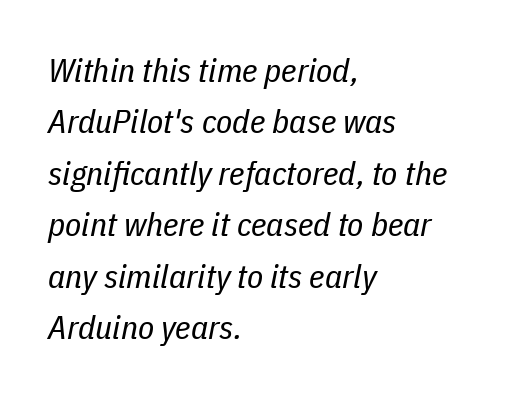
Q: Is the text bold? A: No.
Q: Is the text italic (slanted)? A: Yes, it leans right by about 11 degrees.
Q: Is the text underlined? A: No.
Q: How is the paragraph aligned? A: Left-aligned.
Q: Is the spacing between letters normal or unusually wide? A: Normal.
Q: Is the spacing between lines tight, normal or loose? A: Normal.
Q: Width (condensed, normal, or wide)? A: Condensed.
Q: Stroke contrast? A: Low.
Q: x-height? A: Medium.
Q: Monospaced? A: No.
